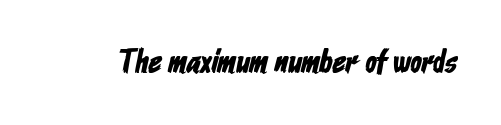
Q: Is the typeface a serif or a sans-serif typeface? A: Sans-serif.
Q: Is the text underlined? A: No.
Q: Is the spacing between letters normal or unusually wide? A: Normal.
Q: Width (condensed, normal, or wide)? A: Condensed.
Q: Stroke contrast? A: Low.
Q: x-height? A: Medium.
Q: Monospaced? A: No.
